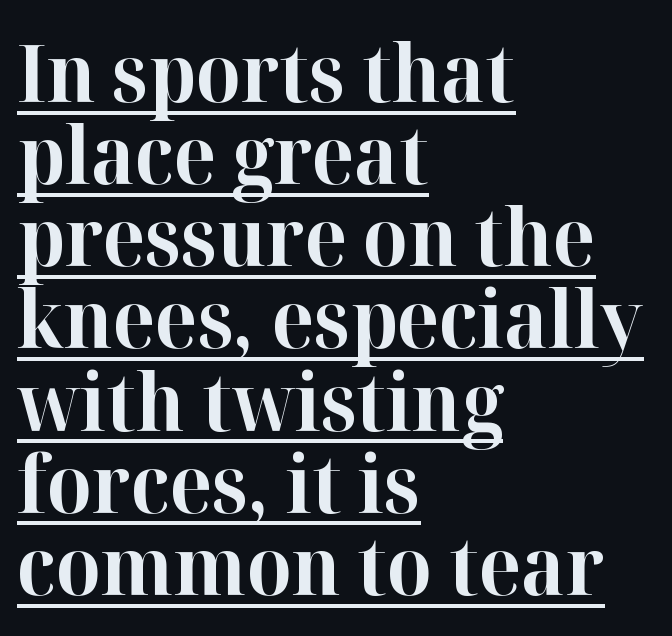
Q: Is the text bold? A: Yes.
Q: Is the text italic (slanted)? A: No, it is upright.
Q: Is the typeface a serif or a sans-serif typeface? A: Serif.
Q: Is the text underlined? A: Yes.
Q: How is the paragraph aligned? A: Left-aligned.
Q: Is the spacing between letters normal or unusually wide? A: Normal.
Q: Is the spacing between lines tight, normal or loose? A: Tight.
Q: Width (condensed, normal, or wide)? A: Normal.
Q: Stroke contrast? A: High.
Q: x-height? A: Medium.
Q: Monospaced? A: No.
